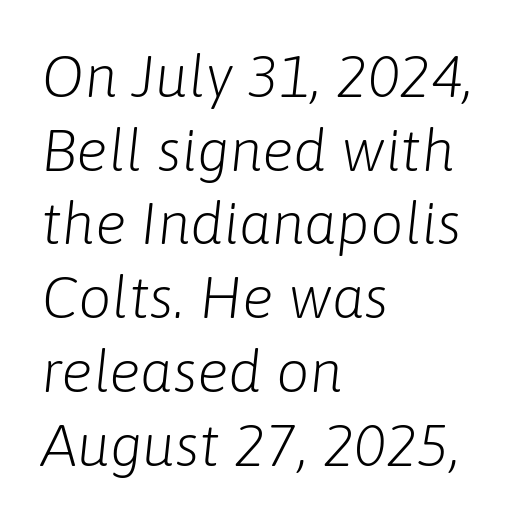
The image shows 59 px light type, italic (leaning right); set left-aligned, normal line spacing (1.25x), normal letter spacing, not underlined; low stroke contrast and a medium x-height.
